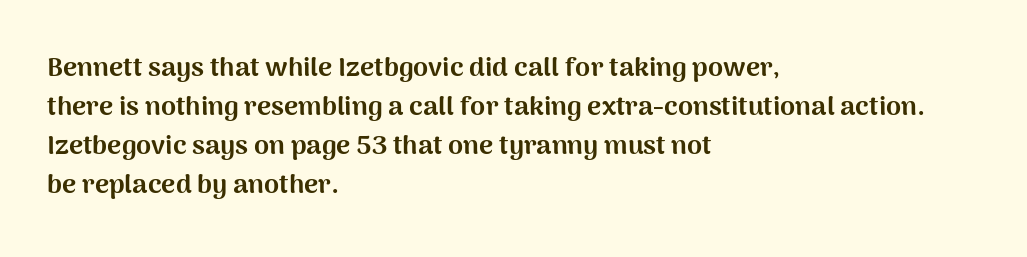
The image shows 27 px bold type, upright; set left-aligned, normal line spacing (1.45x), normal letter spacing, not underlined.
